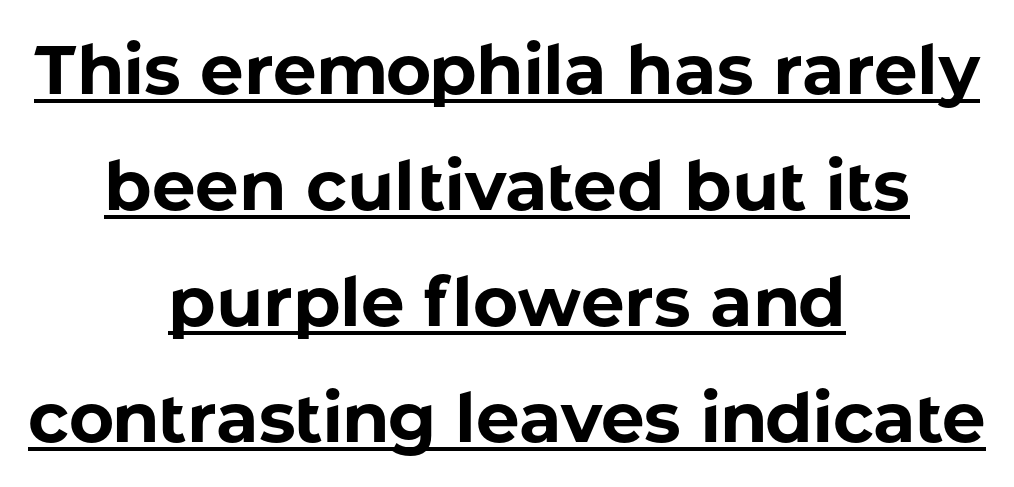
Q: Is the text bold? A: Yes.
Q: Is the text italic (slanted)? A: No, it is upright.
Q: Is the typeface a serif or a sans-serif typeface? A: Sans-serif.
Q: Is the text underlined? A: Yes.
Q: How is the paragraph aligned? A: Centered.
Q: Is the spacing between letters normal or unusually wide? A: Normal.
Q: Is the spacing between lines tight, normal or loose? A: Normal.
Q: Width (condensed, normal, or wide)? A: Normal.
Q: Stroke contrast? A: Low.
Q: x-height? A: Medium.
Q: Monospaced? A: No.
